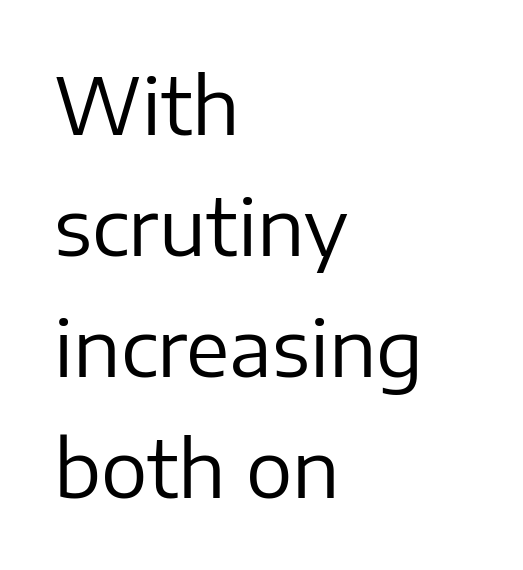
The image shows 78 px regular-weight sans-serif type, upright; set left-aligned, normal line spacing (1.55x), normal letter spacing, not underlined; low stroke contrast and a medium x-height.
